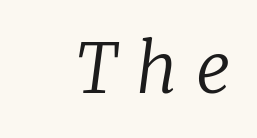
Q: Is the text bold? A: No.
Q: Is the text italic (slanted)? A: Yes, it leans right by about 8 degrees.
Q: Is the typeface a serif or a sans-serif typeface? A: Serif.
Q: Is the text underlined? A: No.
Q: Is the spacing between letters normal or unusually wide? A: Unusually wide.
Q: Width (condensed, normal, or wide)? A: Normal.
Q: Stroke contrast? A: Low.
Q: x-height? A: Medium.
Q: Monospaced? A: No.
